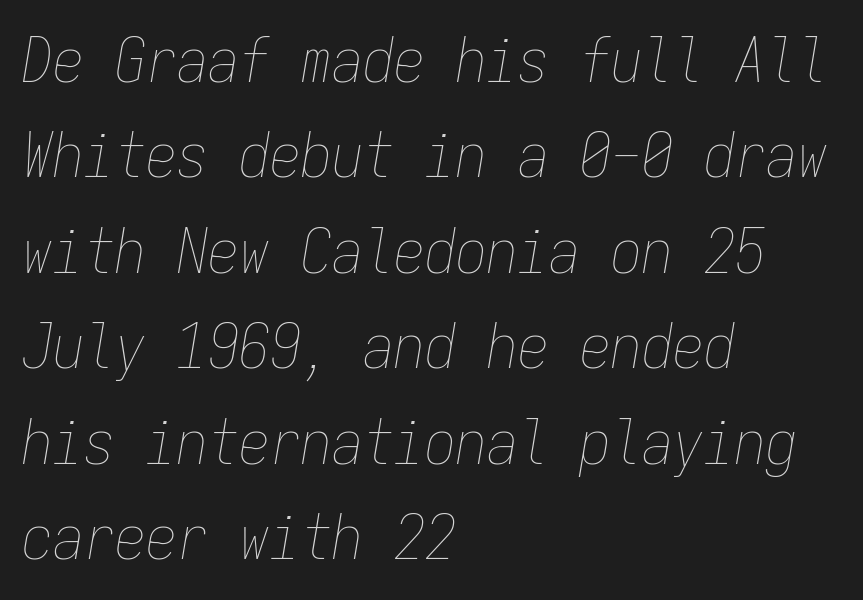
The face looks like a standard text weight, possibly lighter. Each row of text sits above clean, open space. Observe the lean: these are italic letterforms. Visually the block forms a straight wall on the left and a jagged coastline on the right. You could call the tracking neutral — neither tight nor loose. The letters march in equal steps, a hallmark of fixed-pitch type.
